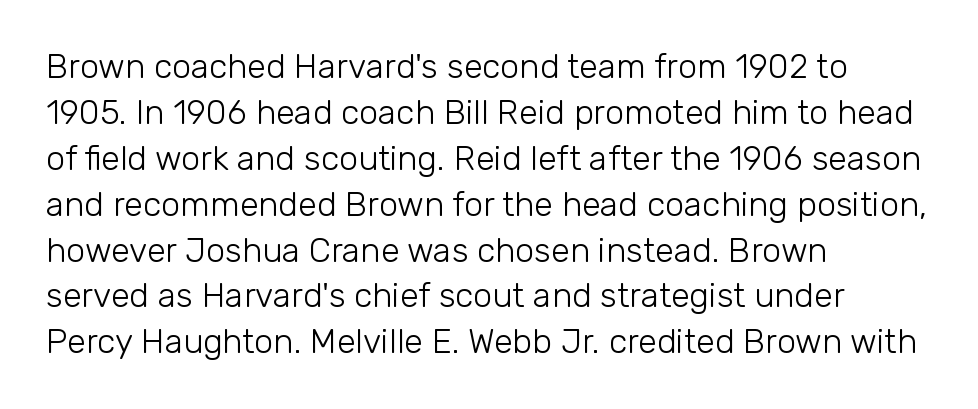
{"serif": "no", "italic": "no", "bold": "no", "weight": "light", "width": "normal", "stroke_contrast": "low", "x_height": "medium", "monospaced": "no", "underline": "no", "align": "left", "line_spacing": "normal", "line_spacing_ratio": 1.35, "letter_spacing": "normal", "letter_spacing_em": 0.0, "glyph_px": 34}
